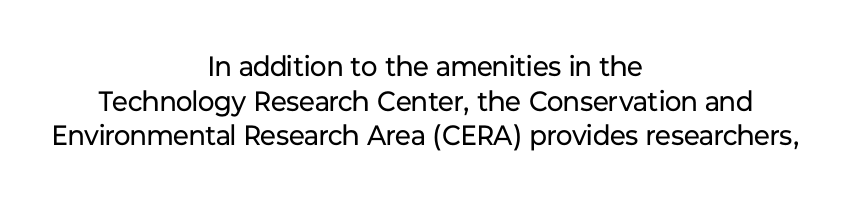
The image shows 28 px regular-weight sans-serif type, upright; set centered, line spacing 1.24x, normal letter spacing, not underlined; low stroke contrast and a medium x-height.
